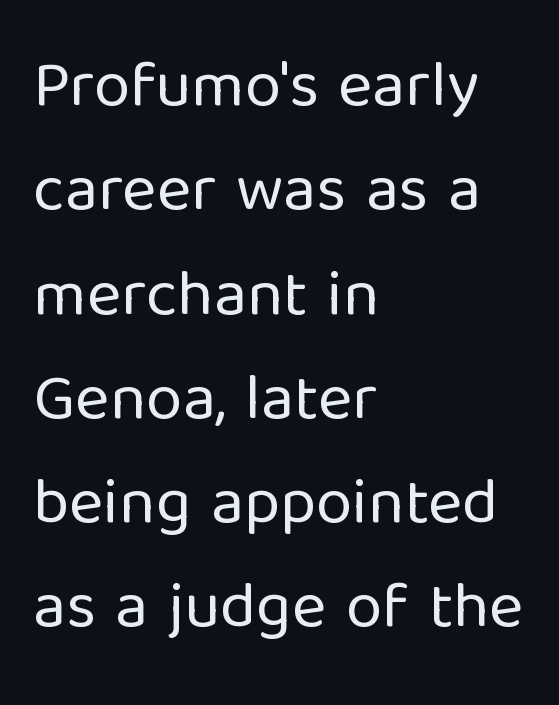
{"serif": "no", "italic": "no", "bold": "no", "weight": "regular", "width": "normal", "stroke_contrast": "low", "x_height": "medium", "monospaced": "no", "underline": "no", "align": "left", "line_spacing": "normal", "line_spacing_ratio": 1.58, "letter_spacing": "normal", "letter_spacing_em": 0.0, "glyph_px": 66}
